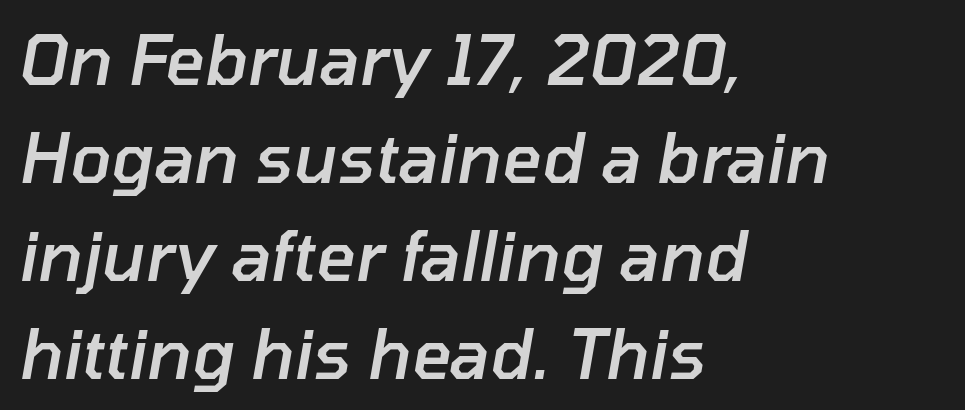
The image shows 68 px semibold type, italic (leaning right); set left-aligned, normal line spacing (1.44x), normal letter spacing, not underlined; low stroke contrast and a medium x-height.
